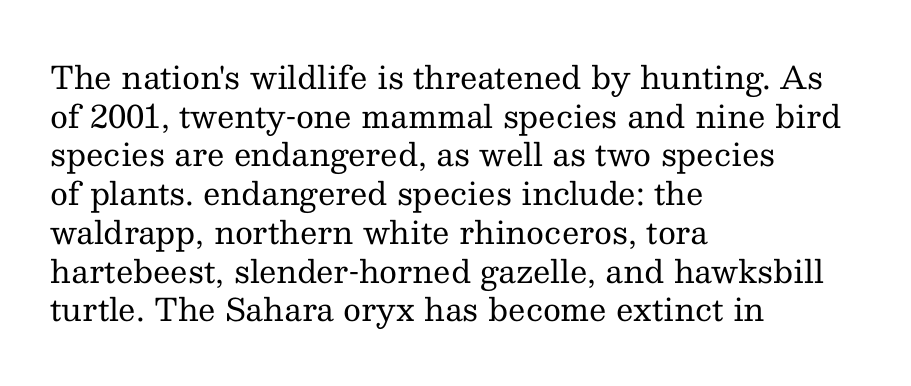
The image shows 31 px regular-weight serif type, upright; set left-aligned, normal line spacing (1.25x), normal letter spacing, not underlined; medium stroke contrast and a medium x-height.
